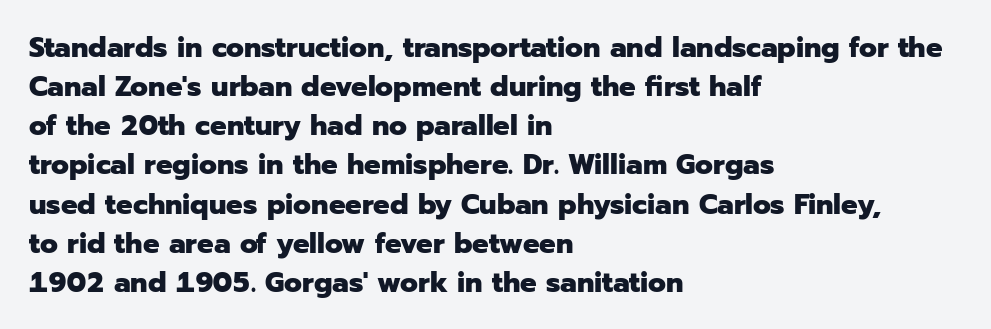
Do the letters lean? They stand straight. Is this a fixed-width face? No — the glyphs have proportional, varying widths. If you measured baseline to baseline, you'd find a middling distance. The horizontal fit of the characters is conventional and even.
